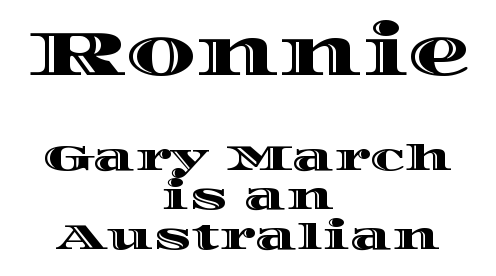
Q: Is the text italic (slanted)? A: No, it is upright.
Q: Is the text underlined? A: No.
Q: How is the paragraph aligned? A: Centered.
Q: Is the spacing between letters normal or unusually wide? A: Normal.
Q: Is the spacing between lines tight, normal or loose? A: Tight.
Q: Which block of text is set in a larger size, the first (top) or the second (bottom)? A: The first (top) one.
Q: Width (condensed, normal, or wide)? A: Wide.
Q: x-height? A: Large.
Q: Monospaced? A: No.
